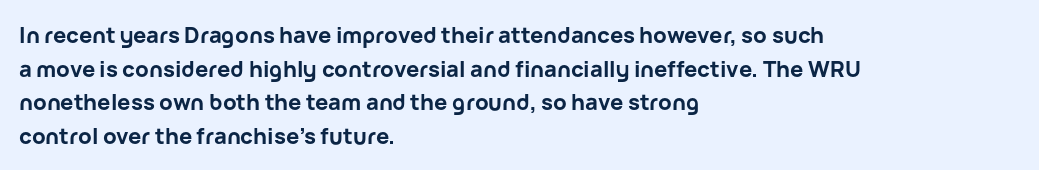
{"italic": "no", "bold": "yes", "underline": "no", "align": "left", "line_spacing": "normal", "line_spacing_ratio": 1.53, "letter_spacing": "normal", "letter_spacing_em": 0.0, "glyph_px": 22}
